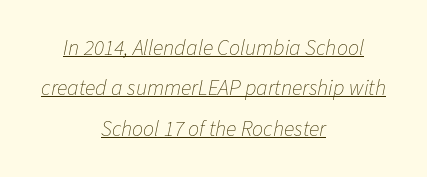
Horizontally, the lines are justified to the midpoint only. The lettering tilts uniformly, giving the passage an italic look. No heavy texture on the line: the type isn't bold. The type is set solid horizontally, with unmodified tracking. Quick note: underline on.
